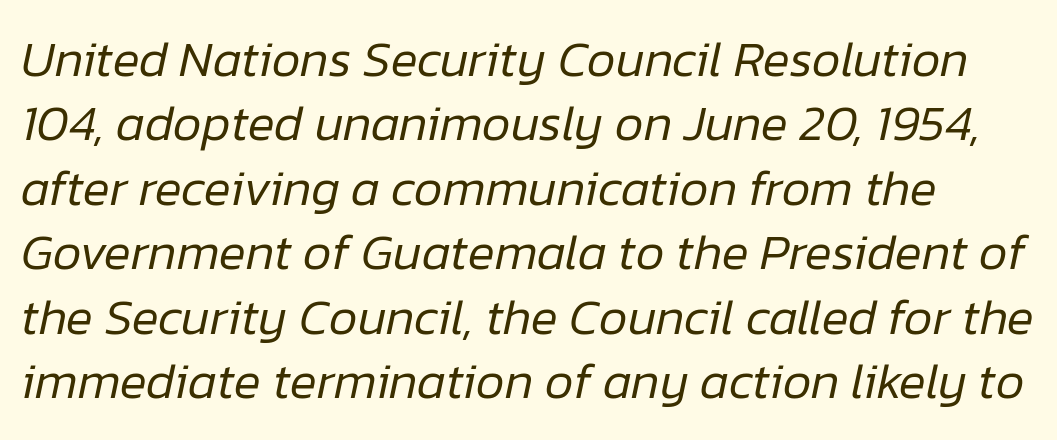
The image shows 50 px regular-weight type, italic (leaning right); set normal line spacing (1.29x), normal letter spacing, not underlined; low stroke contrast and a medium x-height.
